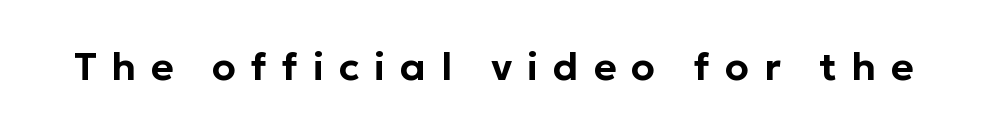
Q: Is the text italic (slanted)? A: No, it is upright.
Q: Is the typeface a serif or a sans-serif typeface? A: Sans-serif.
Q: Is the text underlined? A: No.
Q: Is the spacing between letters normal or unusually wide? A: Unusually wide.
Q: Width (condensed, normal, or wide)? A: Normal.
Q: Stroke contrast? A: Low.
Q: x-height? A: Medium.
Q: Monospaced? A: No.
